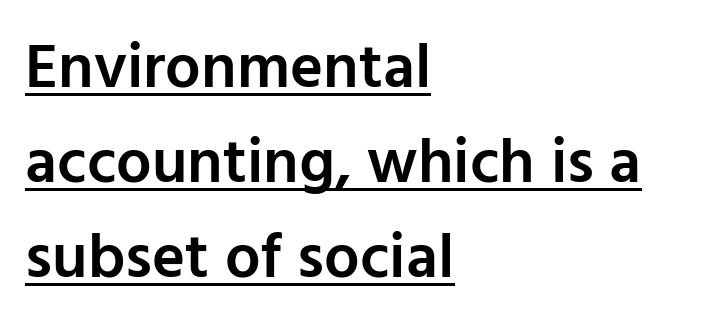
{"serif": "no", "italic": "no", "bold": "semi", "weight": "semibold", "width": "normal", "stroke_contrast": "low", "x_height": "medium", "monospaced": "no", "underline": "yes", "align": "left", "line_spacing": "normal", "line_spacing_ratio": 1.51, "letter_spacing": "normal", "letter_spacing_em": 0.0, "glyph_px": 63}
